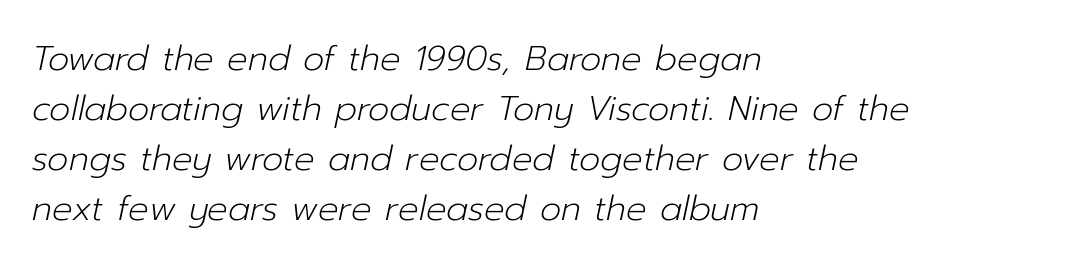
Q: Is the text bold? A: No.
Q: Is the text italic (slanted)? A: Yes, it leans right by about 12 degrees.
Q: Is the text underlined? A: No.
Q: How is the paragraph aligned? A: Left-aligned.
Q: Is the spacing between letters normal or unusually wide? A: Normal.
Q: Is the spacing between lines tight, normal or loose? A: Normal.
Q: Width (condensed, normal, or wide)? A: Normal.
Q: Stroke contrast? A: Low.
Q: x-height? A: Medium.
Q: Monospaced? A: No.
